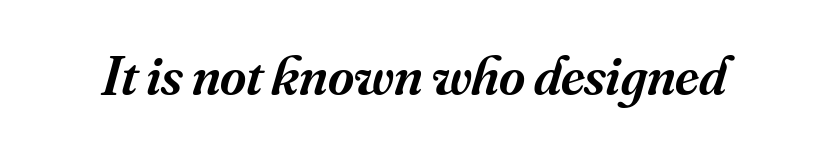
{"serif": "yes", "italic": "yes", "lean": "right", "slant_degrees": 16, "bold": "semi", "weight": "semibold", "width": "normal", "stroke_contrast": "medium", "x_height": "small", "monospaced": "no", "underline": "no", "letter_spacing": "normal", "letter_spacing_em": 0.0, "glyph_px": 56}
